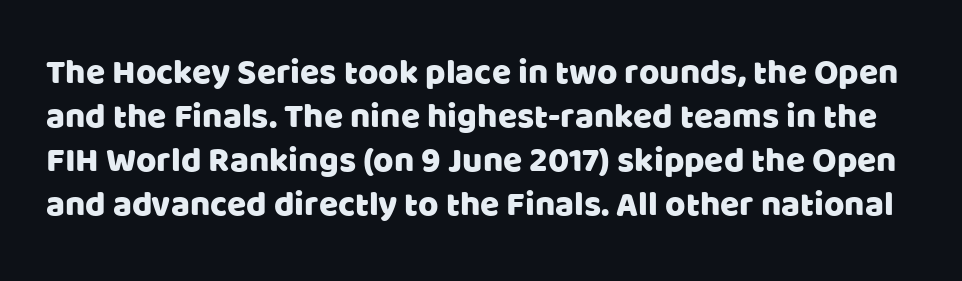
{"serif": "no", "italic": "no", "width": "normal", "stroke_contrast": "low", "x_height": "large", "monospaced": "no", "underline": "no", "line_spacing": "normal", "line_spacing_ratio": 1.26, "letter_spacing": "normal", "letter_spacing_em": 0.0, "glyph_px": 35}
